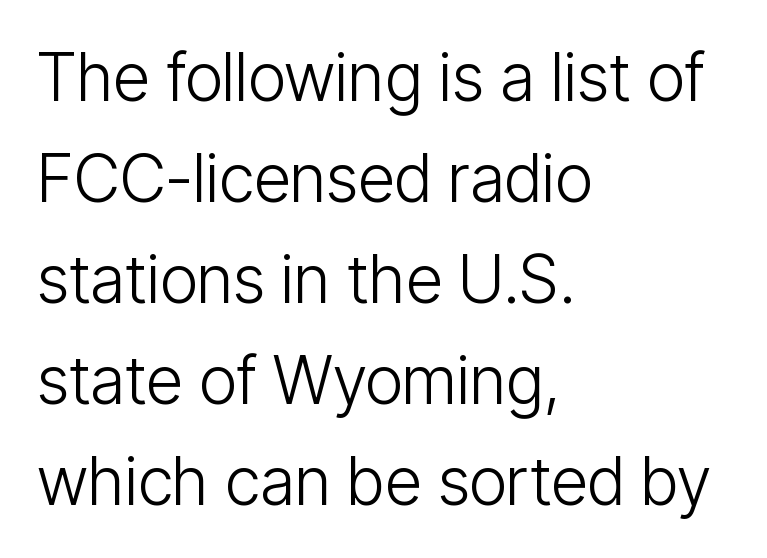
The rendering anchors every line to the left-hand side. The type sits square on the baseline with zero lean. The specimen omits any rule beneath the text block's lines. A normal amount of white space separates one row of letters from the next. Each letter keeps its own natural width here, so spacing adapts to shape.
